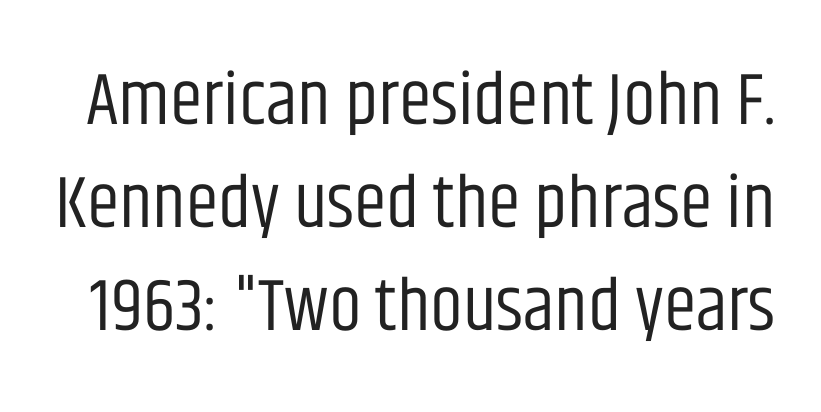
Is the type heavy? It reads as light-to-regular instead. This is roman type, the default non-slanted kind. Quick note: interline space is typical. Inter-character spacing is left at the font's built-in metrics. Looks like regular typesetting: each glyph gets only the width it needs.
